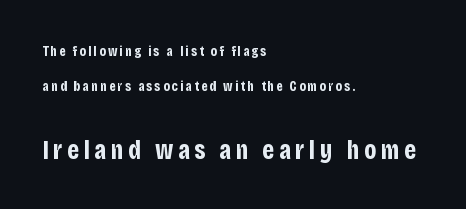
The image shows 27 px bold type, upright; set left-aligned, loose line spacing (2.47x), not underlined; the second (bottom) block is 1.93x larger.
